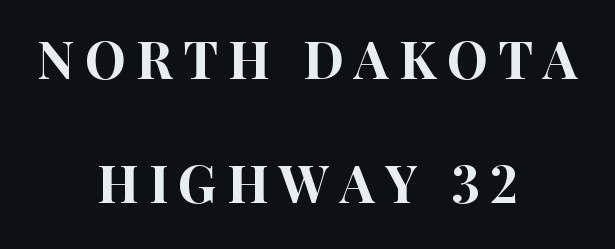
Observe the absence of serifs on each vertical stroke in this sample. Inter-character spacing is expanded well beyond the font's built-in metrics. Vertical spacing — loose. This sample is center-justified, so both line endings float freely. The letters stand upright; this is a roman face.
